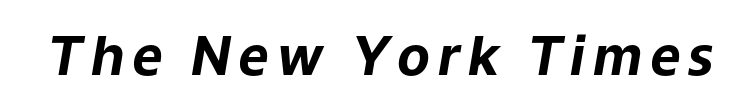
Rendered with sloped, italic letterforms. These words are printed bold, with thick strokes throughout. Underlining? Definitely not there. The face used here is proportionally spaced, like ordinary book or web type.
